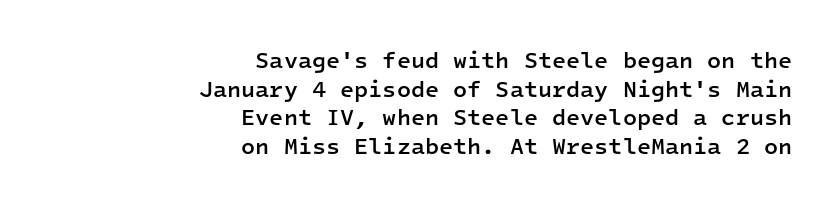
Unlike italic type, these characters show no tilt at all. Rule under the text: the space is simply empty. These lines keep a tight, regular rhythm from letter to letter. Is the block centered? No — it sits flush against the right margin.
